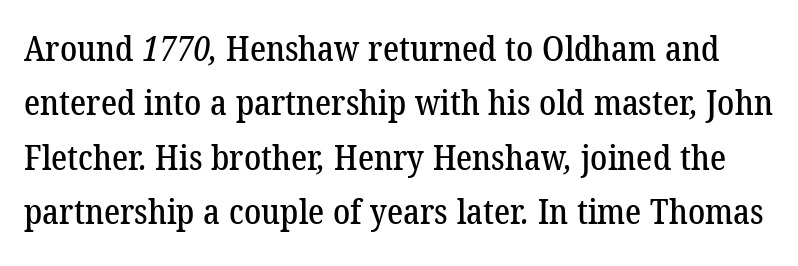
Q: Is the typeface a serif or a sans-serif typeface? A: Serif.
Q: Is the text underlined? A: No.
Q: Is the spacing between letters normal or unusually wide? A: Normal.
Q: Is the spacing between lines tight, normal or loose? A: Normal.
Q: Width (condensed, normal, or wide)? A: Normal.
Q: Stroke contrast? A: Low.
Q: x-height? A: Medium.
Q: Monospaced? A: No.
